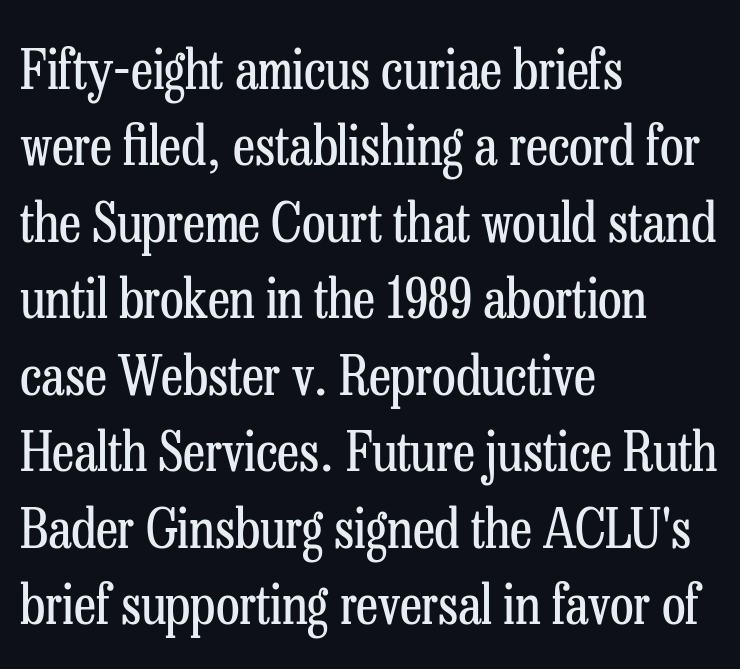
Q: Is the text bold? A: No.
Q: Is the text italic (slanted)? A: No, it is upright.
Q: Is the typeface a serif or a sans-serif typeface? A: Serif.
Q: Is the text underlined? A: No.
Q: How is the paragraph aligned? A: Left-aligned.
Q: Is the spacing between letters normal or unusually wide? A: Normal.
Q: Is the spacing between lines tight, normal or loose? A: Normal.
Q: Width (condensed, normal, or wide)? A: Condensed.
Q: Stroke contrast? A: Low.
Q: x-height? A: Medium.
Q: Monospaced? A: No.
